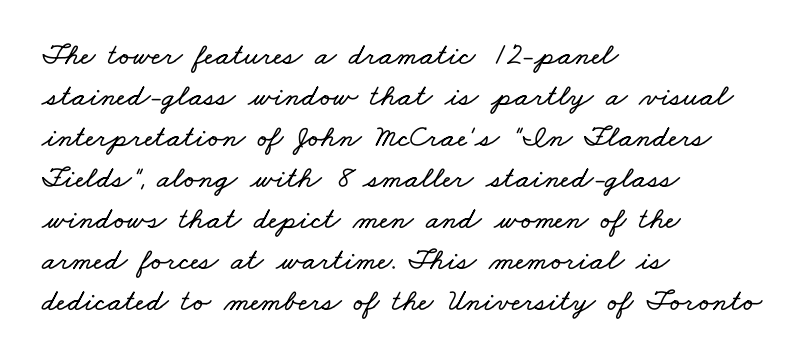
The text block is weighted toward the left margin, trailing off unevenly rightward. Is this a fixed-width face? No — the glyphs have proportional, varying widths. Is there much room between lines? A standard amount, neither cramped nor airy. Underlining? Definitely not there. The horizontal fit of the characters is conventional and even.
